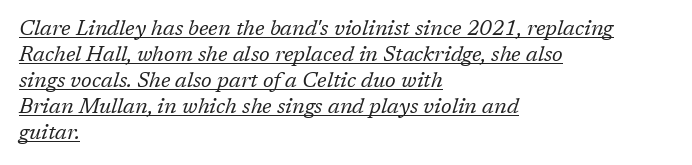
The image shows 21 px text type, italic (leaning right); set left-aligned, line spacing 1.24x, normal letter spacing, underlined.
